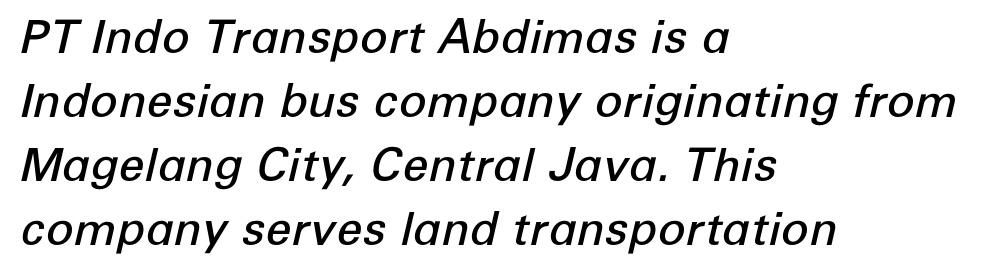
Q: Is the text bold? A: Semi-bold.
Q: Is the text italic (slanted)? A: Yes, it leans right by about 12 degrees.
Q: Is the text underlined? A: No.
Q: How is the paragraph aligned? A: Left-aligned.
Q: Is the spacing between letters normal or unusually wide? A: Normal.
Q: Is the spacing between lines tight, normal or loose? A: Normal.
Q: Width (condensed, normal, or wide)? A: Normal.
Q: Stroke contrast? A: Low.
Q: x-height? A: Medium.
Q: Monospaced? A: No.
